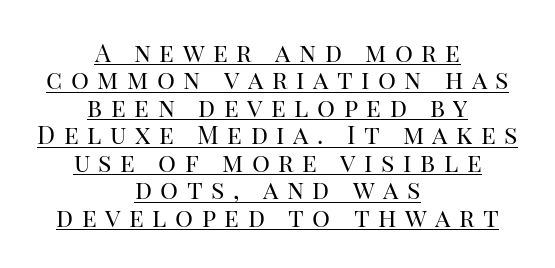
Q: Is the text bold? A: No.
Q: Is the text italic (slanted)? A: No, it is upright.
Q: Is the text underlined? A: Yes.
Q: How is the paragraph aligned? A: Centered.
Q: Is the spacing between letters normal or unusually wide? A: Unusually wide.
Q: Is the spacing between lines tight, normal or loose? A: Tight.
